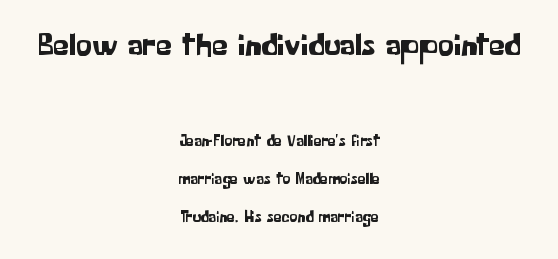
Summary of vertical rhythm: relaxed, with wide interline spacing. The more generous point size was reserved for the upper chunk. These lines are rendered in a variable-pitch font. The type is set solid horizontally, with unmodified tracking.
